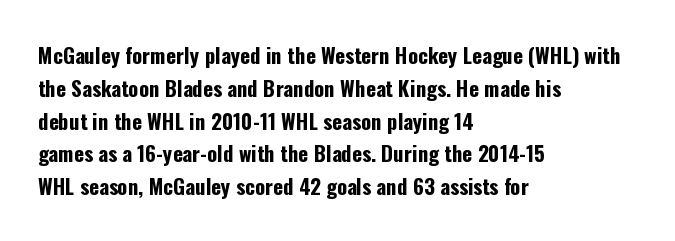
Q: Is the text bold? A: Yes.
Q: Is the text italic (slanted)? A: No, it is upright.
Q: Is the text underlined? A: No.
Q: How is the paragraph aligned? A: Left-aligned.
Q: Is the spacing between letters normal or unusually wide? A: Normal.
Q: Is the spacing between lines tight, normal or loose? A: Normal.
